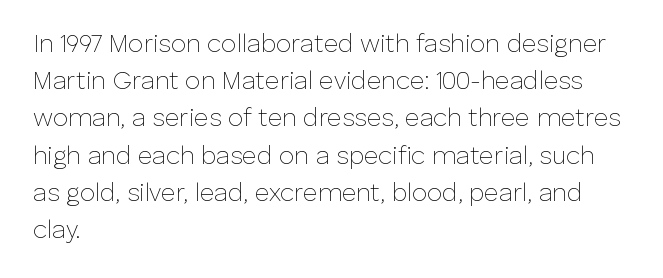
{"italic": "no", "bold": "no", "underline": "no", "align": "left", "line_spacing": "normal", "line_spacing_ratio": 1.49, "letter_spacing": "normal", "letter_spacing_em": 0.0, "glyph_px": 25}
